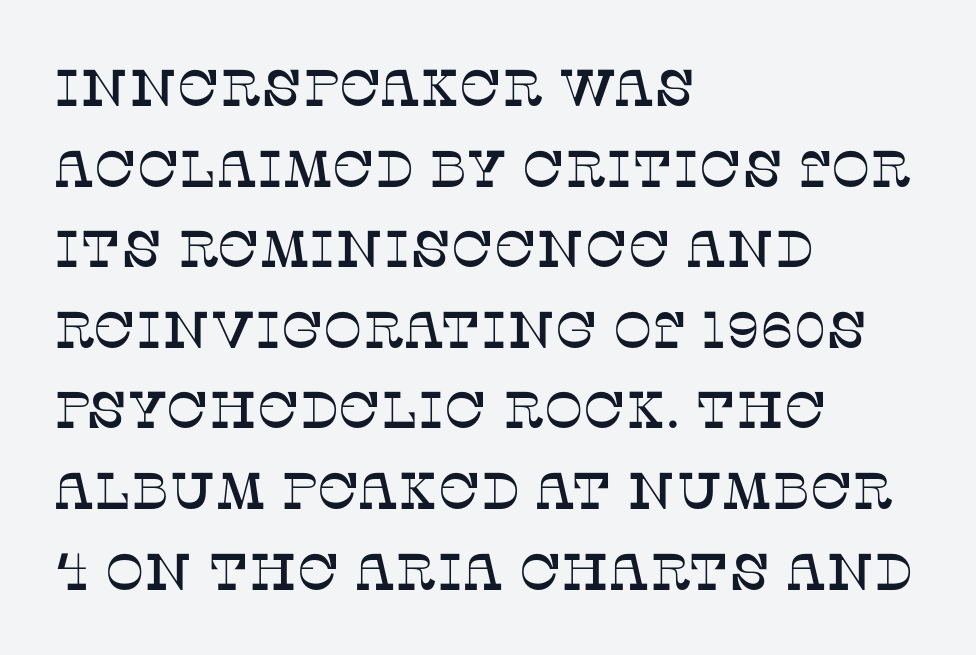
Q: Is the text italic (slanted)? A: No, it is upright.
Q: Is the typeface a serif or a sans-serif typeface? A: Serif.
Q: Is the text underlined? A: No.
Q: How is the paragraph aligned? A: Left-aligned.
Q: Is the spacing between letters normal or unusually wide? A: Normal.
Q: Is the spacing between lines tight, normal or loose? A: Normal.
Q: Width (condensed, normal, or wide)? A: Normal.
Q: Stroke contrast? A: Low.
Q: x-height? A: Large.
Q: Monospaced? A: No.
